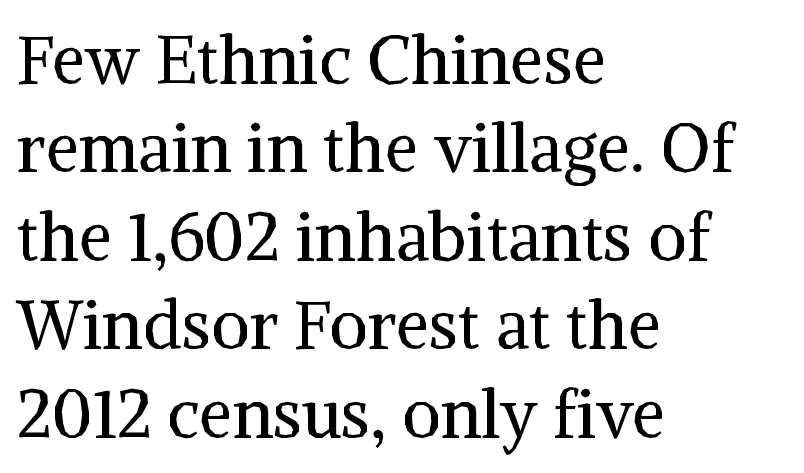
The block of text has a typical density, with ordinary space between rows. The font's upright variant was chosen for this text. Alignment: flush left. Observe the serifs anchoring each vertical stroke in this sample.
